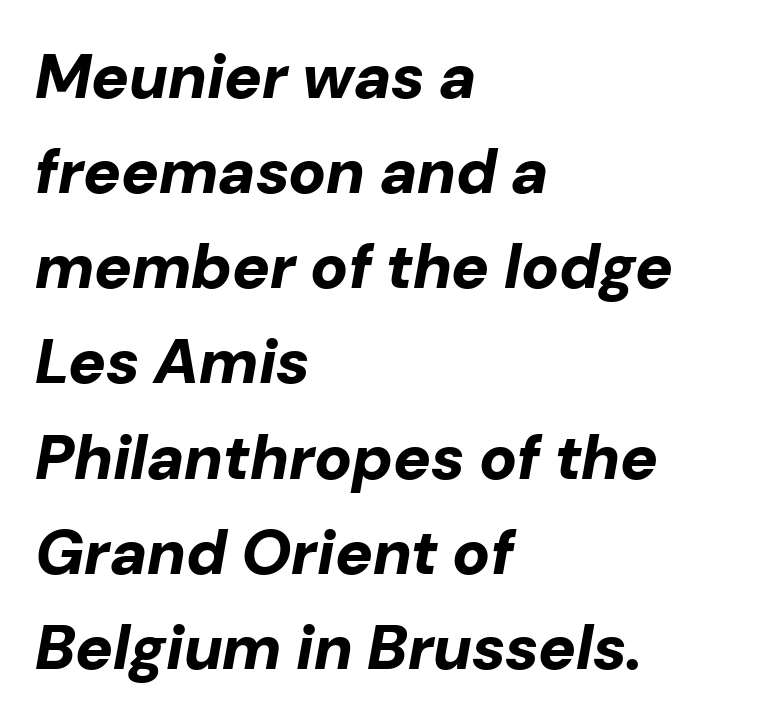
The image shows 63 px bold type, italic (leaning right); set left-aligned, normal line spacing (1.51x), normal letter spacing, not underlined; low stroke contrast and a medium x-height.
